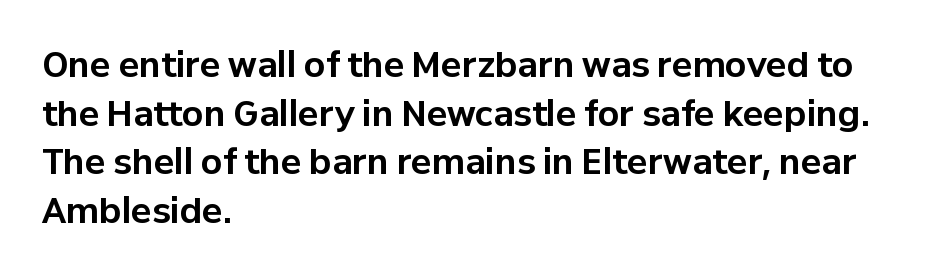
A typesetter would call this proportional, since set widths differ per character. In terms of letterspacing, this is plain default setting. What's the leading like? Ordinary, nothing unusual. Compared with a centered layout, this one pins lines to the left instead. The words here are not underlined. In terms of weight, the rendering is a true, heavy bold.
